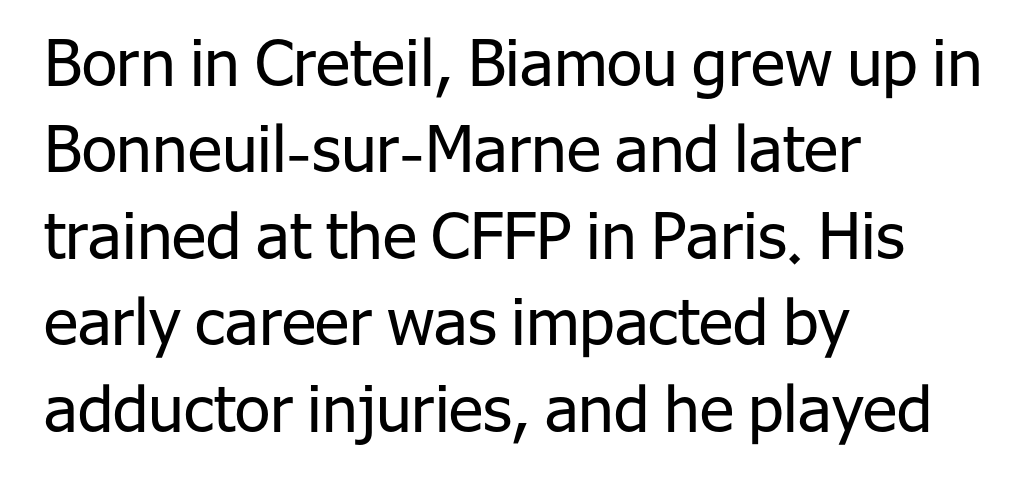
{"serif": "no", "italic": "no", "bold": "no", "weight": "regular", "width": "normal", "stroke_contrast": "low", "x_height": "medium", "monospaced": "no", "underline": "no", "align": "left", "line_spacing": "normal", "line_spacing_ratio": 1.35, "letter_spacing": "normal", "letter_spacing_em": 0.0, "glyph_px": 64}
